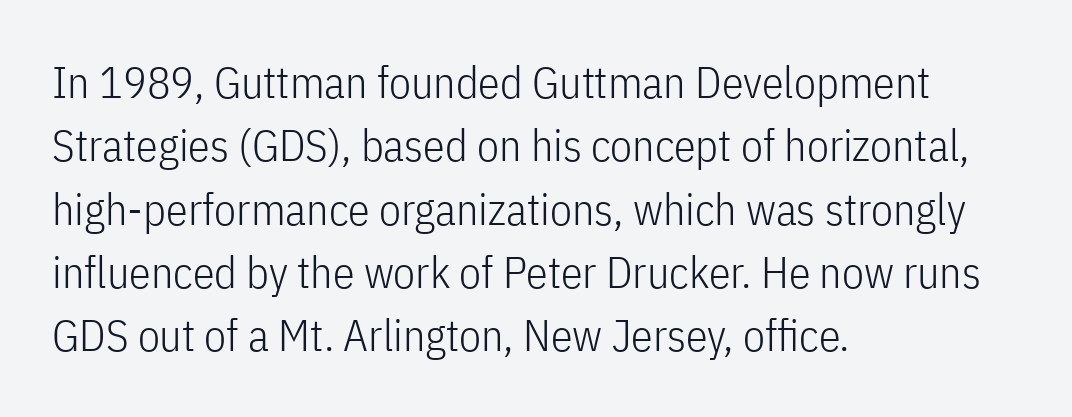
Q: Is the text bold? A: No.
Q: Is the text italic (slanted)? A: No, it is upright.
Q: Is the typeface a serif or a sans-serif typeface? A: Sans-serif.
Q: Is the text underlined? A: No.
Q: How is the paragraph aligned? A: Left-aligned.
Q: Is the spacing between letters normal or unusually wide? A: Normal.
Q: Is the spacing between lines tight, normal or loose? A: Normal.
Q: Width (condensed, normal, or wide)? A: Condensed.
Q: Stroke contrast? A: Low.
Q: x-height? A: Medium.
Q: Monospaced? A: No.
